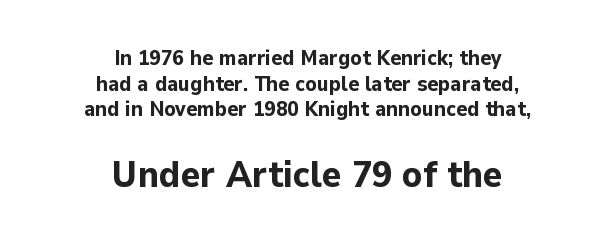
{"serif": "no", "italic": "no", "bold": "yes", "weight": "bold", "width": "normal", "stroke_contrast": "low", "x_height": "medium", "monospaced": "no", "underline": "no", "align": "center", "line_spacing_ratio": 1.22, "letter_spacing": "normal", "letter_spacing_em": 0.0, "larger_block": "second", "size_ratio": 1.76, "glyph_px": 37}
